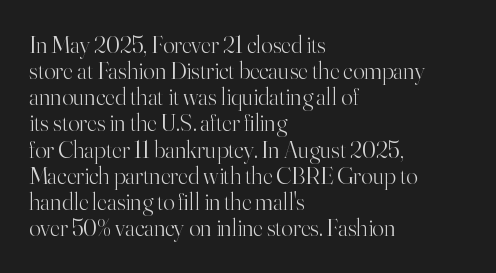
Unlike italic type, these characters show no tilt at all. Successive baselines arrive quickly, one right under another. A classic flush-left, rag-right setting is used for this passage. The specimen omits any rule beneath the text block's lines. The passage shown has conventional tracking throughout.
